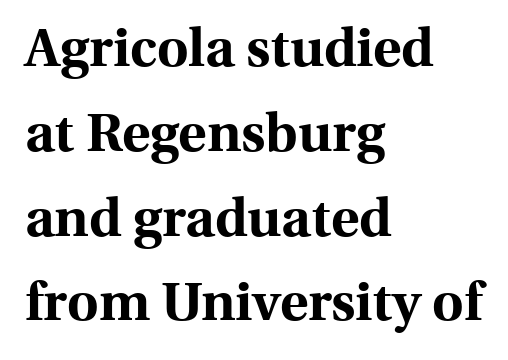
The image shows 54 px bold serif type, upright; set left-aligned, normal line spacing (1.57x), normal letter spacing, not underlined; a medium x-height.
